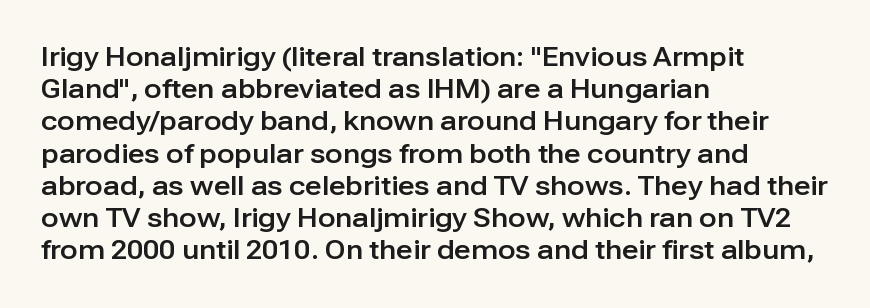
You could call the tracking neutral — neither tight nor loose. Posture: upright roman. Which margin do the lines hug? The left one — the right edge is uneven. Decoration check: the copy has no underline.
